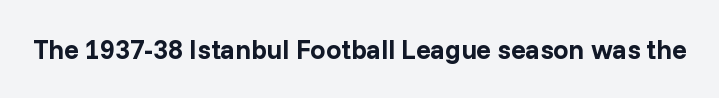
Q: Is the text bold? A: Yes.
Q: Is the text italic (slanted)? A: No, it is upright.
Q: Is the text underlined? A: No.
Q: Is the spacing between letters normal or unusually wide? A: Normal.
